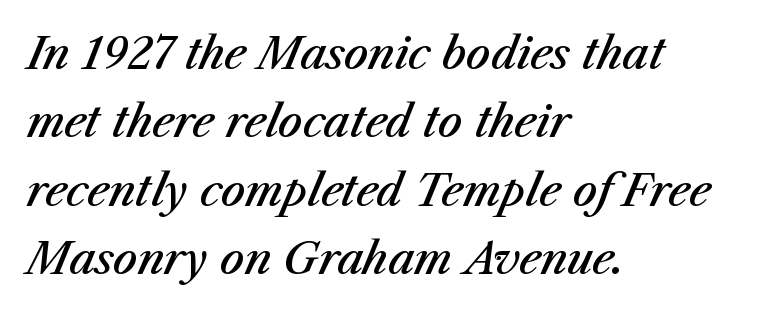
The image shows 43 px semibold type, italic (leaning right); set left-aligned, normal line spacing (1.59x), normal letter spacing, not underlined; medium stroke contrast and a medium x-height.
